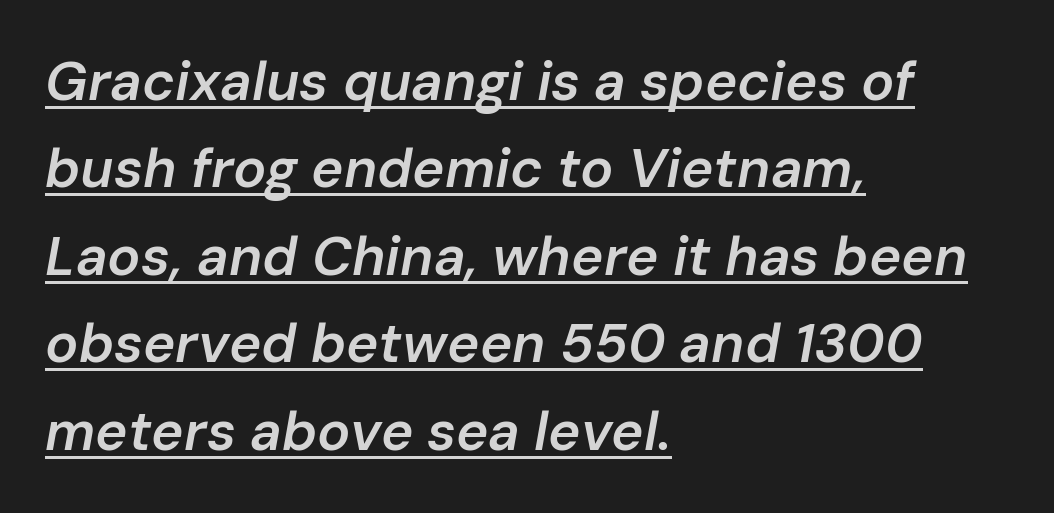
{"italic": "yes", "lean": "right", "slant_degrees": 10, "bold": "semi", "weight": "semibold", "width": "normal", "stroke_contrast": "low", "x_height": "medium", "monospaced": "no", "underline": "yes", "align": "left", "line_spacing": "normal", "line_spacing_ratio": 1.59, "letter_spacing": "normal", "letter_spacing_em": 0.0, "glyph_px": 55}
